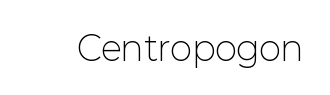
{"serif": "no", "italic": "no", "bold": "no", "weight": "light", "width": "normal", "stroke_contrast": "low", "x_height": "medium", "monospaced": "no", "underline": "no", "letter_spacing": "normal", "letter_spacing_em": 0.0, "glyph_px": 34}
